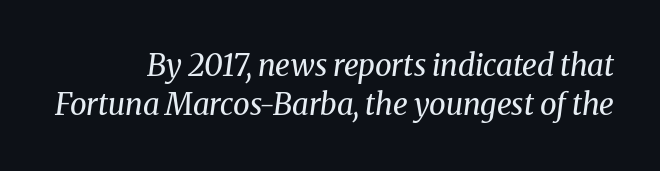
Visually the block forms a straight wall on the right and a jagged coastline on the left. What stands out about the letter spacing? Nothing — it is the standard amount. The font sits on the lighter half of the weight spectrum, regular included. Are there feet on the stems? There are — it's a serif. Honestly, the row spacing looks completely unremarkable.
